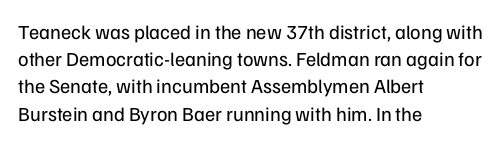
Q: Is the text bold? A: No.
Q: Is the text italic (slanted)? A: No, it is upright.
Q: Is the text underlined? A: No.
Q: How is the paragraph aligned? A: Left-aligned.
Q: Is the spacing between letters normal or unusually wide? A: Normal.
Q: Is the spacing between lines tight, normal or loose? A: Normal.
